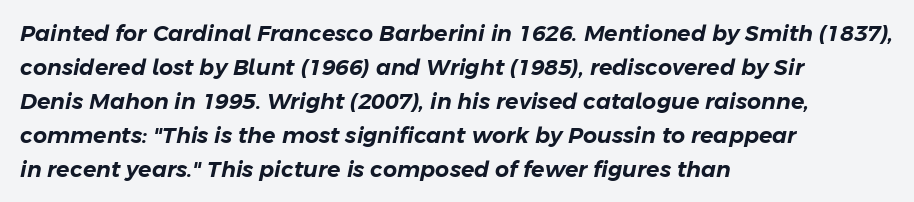
The image shows 22 px text type, italic (leaning right); set left-aligned, normal line spacing (1.54x), normal letter spacing, not underlined.
